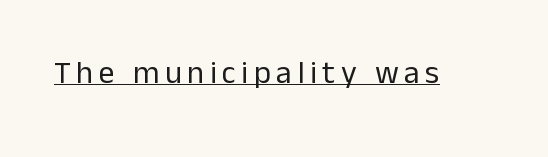
Unlike a traditional serif, this face leaves its strokes unadorned. Stems and bowls with no extra thickness — not bold. A roman cut, with each character standing at attention. Character widths vary here, with narrow letters taking less room than wide ones. Compared with undecorated copy, this sample adds a rule below the words.
